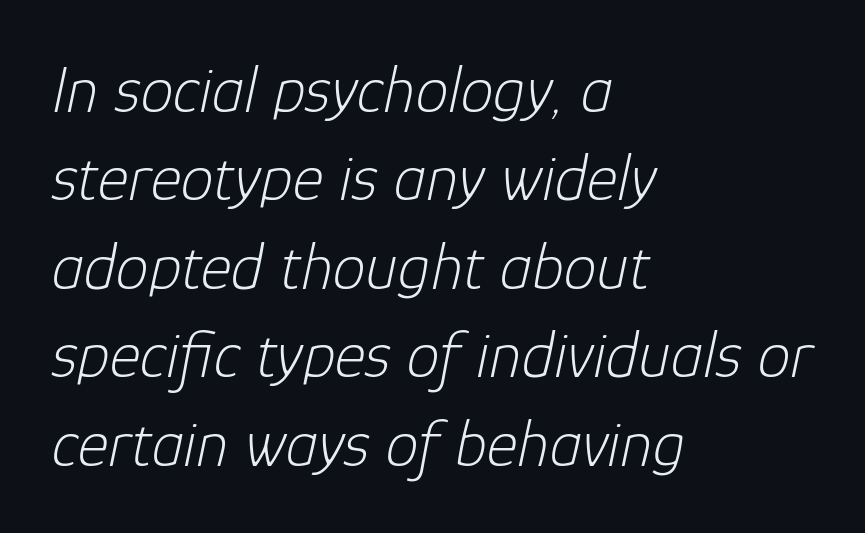
Is this a fixed-width face? No — the glyphs have proportional, varying widths. How are the letters spaced? Ordinarily, with no added tracking. Leading matches the norm, producing a regular column. Nobody drew a line under any word here. Designer's note — italics engaged.
